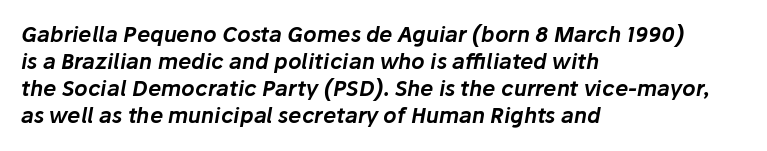
The image shows 21 px text type, italic (leaning right); set left-aligned, normal line spacing (1.29x), normal letter spacing, not underlined.
